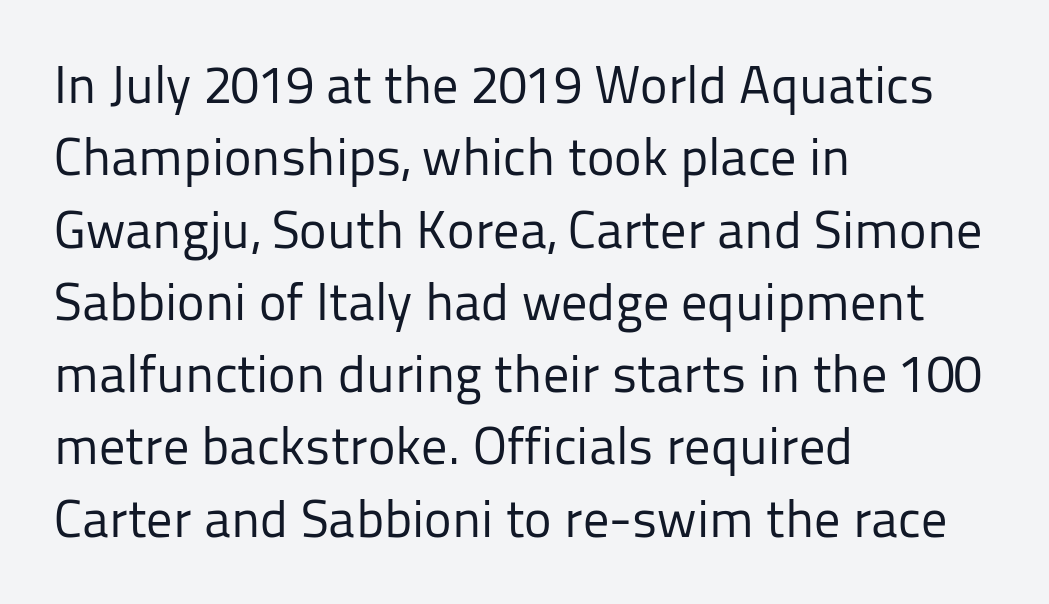
Q: Is the text bold? A: No.
Q: Is the text italic (slanted)? A: No, it is upright.
Q: Is the typeface a serif or a sans-serif typeface? A: Sans-serif.
Q: Is the text underlined? A: No.
Q: How is the paragraph aligned? A: Left-aligned.
Q: Is the spacing between letters normal or unusually wide? A: Normal.
Q: Is the spacing between lines tight, normal or loose? A: Normal.
Q: Width (condensed, normal, or wide)? A: Normal.
Q: Stroke contrast? A: Low.
Q: x-height? A: Medium.
Q: Monospaced? A: No.
